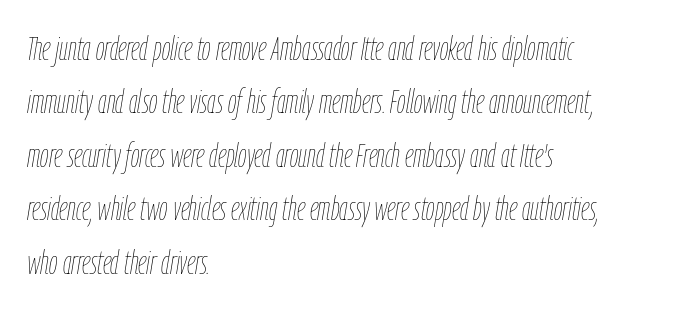
{"italic": "yes", "lean": "right", "slant_degrees": 9, "bold": "no", "weight": "thin", "width": "condensed", "stroke_contrast": "low", "x_height": "medium", "monospaced": "no", "underline": "no", "align": "left", "line_spacing": "normal", "line_spacing_ratio": 1.57, "letter_spacing": "normal", "letter_spacing_em": 0.0, "glyph_px": 34}
